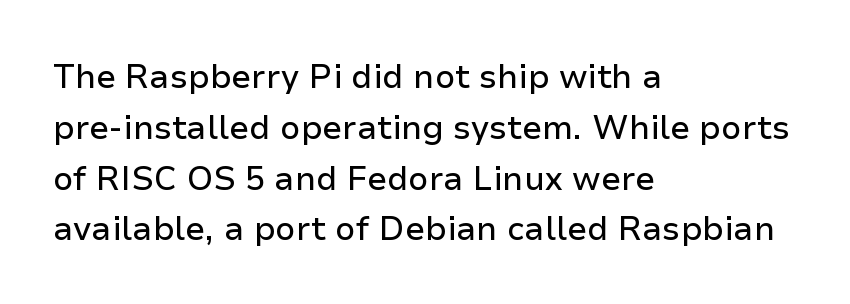
Q: Is the text italic (slanted)? A: No, it is upright.
Q: Is the typeface a serif or a sans-serif typeface? A: Sans-serif.
Q: Is the text underlined? A: No.
Q: How is the paragraph aligned? A: Left-aligned.
Q: Is the spacing between letters normal or unusually wide? A: Normal.
Q: Is the spacing between lines tight, normal or loose? A: Normal.
Q: Width (condensed, normal, or wide)? A: Normal.
Q: Stroke contrast? A: Low.
Q: x-height? A: Medium.
Q: Monospaced? A: No.
